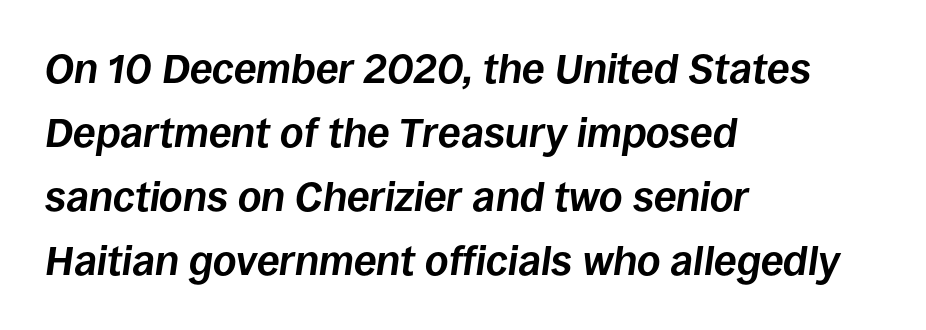
The image shows 41 px bold type, italic (leaning right); set left-aligned, normal line spacing (1.56x), normal letter spacing, not underlined; low stroke contrast and a large x-height.
